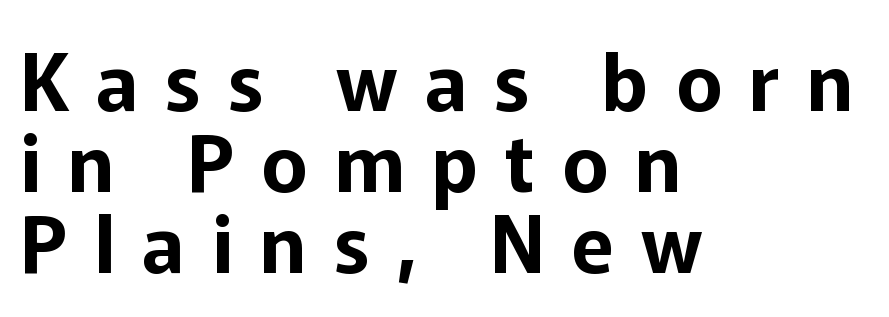
Q: Is the text italic (slanted)? A: No, it is upright.
Q: Is the typeface a serif or a sans-serif typeface? A: Sans-serif.
Q: Is the text underlined? A: No.
Q: How is the paragraph aligned? A: Left-aligned.
Q: Is the spacing between letters normal or unusually wide? A: Unusually wide.
Q: Is the spacing between lines tight, normal or loose? A: Tight.
Q: Width (condensed, normal, or wide)? A: Normal.
Q: Stroke contrast? A: Low.
Q: x-height? A: Medium.
Q: Monospaced? A: No.
